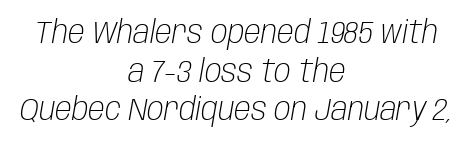
The image shows 31 px light, condensed type, italic (leaning right); set centered, normal line spacing (1.25x), normal letter spacing, not underlined; low stroke contrast and a large x-height.
